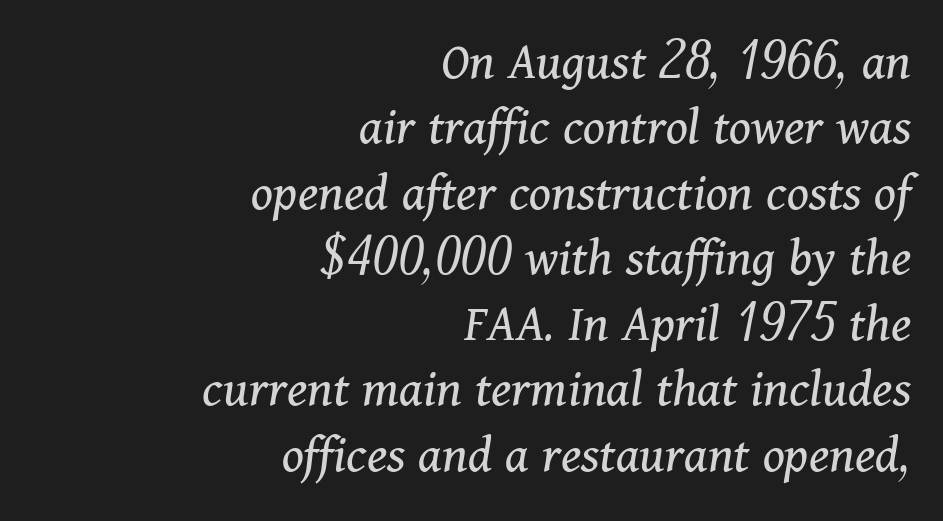
Is the block centered? No — it sits flush against the right margin. This sample has the flowing, uneven cadence of proportional lettering. How are the letters spaced? Ordinarily, with no added tracking. Lines of text with bare space underneath. If you drew a line through each stem, it would be angled.
